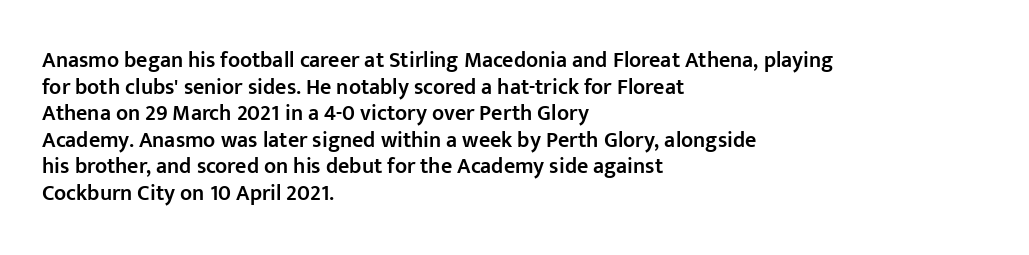
Q: Is the text bold? A: Semi-bold.
Q: Is the text italic (slanted)? A: No, it is upright.
Q: Is the text underlined? A: No.
Q: How is the paragraph aligned? A: Left-aligned.
Q: Is the spacing between letters normal or unusually wide? A: Normal.
